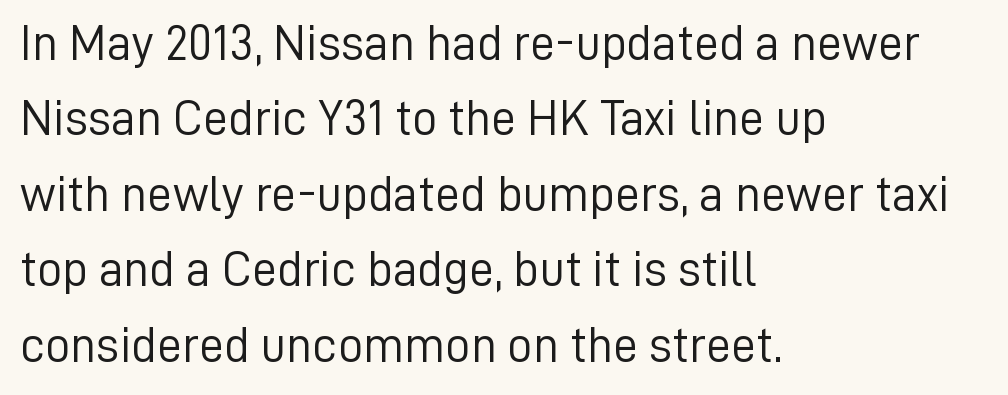
The words here are not underlined. Horizontally, the lines are justified to the leading edge only. Summary of vertical rhythm: regular, with standard interline spacing. These glyphs show unthickened strokes, regular width or finer.
